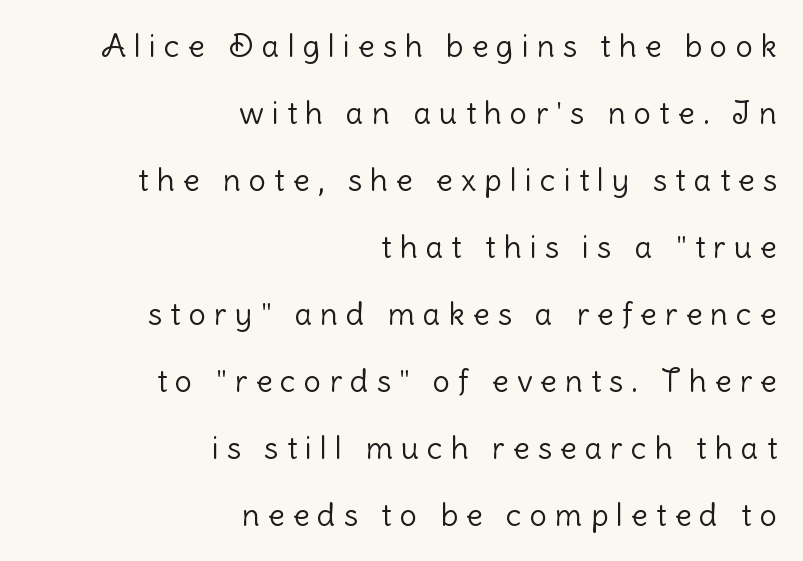
Notice the wide empty band between every row — that's loose leading. The rendering shows plain stroke endings on the letterforms — a sans-serif design. Observe the wide spacing: letters keep a clear distance from each other. On a weight scale, this lands at 450 or below.
